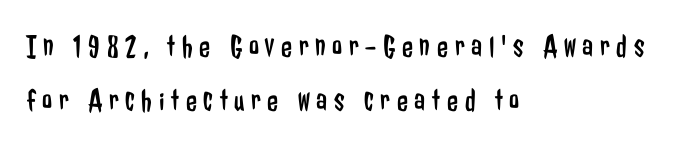
The image shows 32 px regular-weight, condensed sans-serif type, upright; set left-aligned, normal line spacing (1.69x), unusually wide letter spacing (+0.21 em), not underlined; low stroke contrast and a medium x-height.
